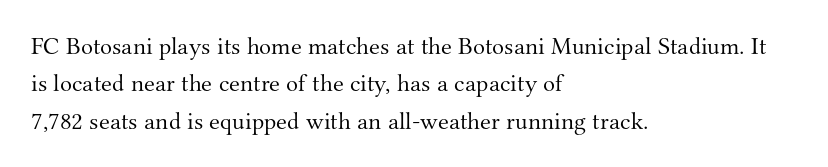
Q: Is the text bold? A: No.
Q: Is the text italic (slanted)? A: No, it is upright.
Q: Is the text underlined? A: No.
Q: How is the paragraph aligned? A: Left-aligned.
Q: Is the spacing between letters normal or unusually wide? A: Normal.
Q: Is the spacing between lines tight, normal or loose? A: Normal.
